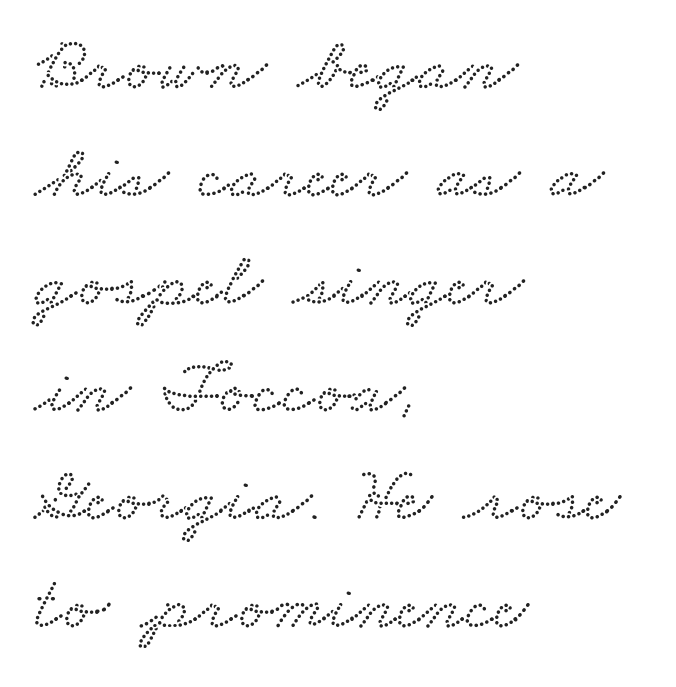
Q: Is the typeface a serif or a sans-serif typeface? A: Serif.
Q: Is the text underlined? A: No.
Q: How is the paragraph aligned? A: Left-aligned.
Q: Is the spacing between letters normal or unusually wide? A: Normal.
Q: Is the spacing between lines tight, normal or loose? A: Normal.
Q: Width (condensed, normal, or wide)? A: Wide.
Q: Stroke contrast? A: Low.
Q: x-height? A: Small.
Q: Monospaced? A: No.
